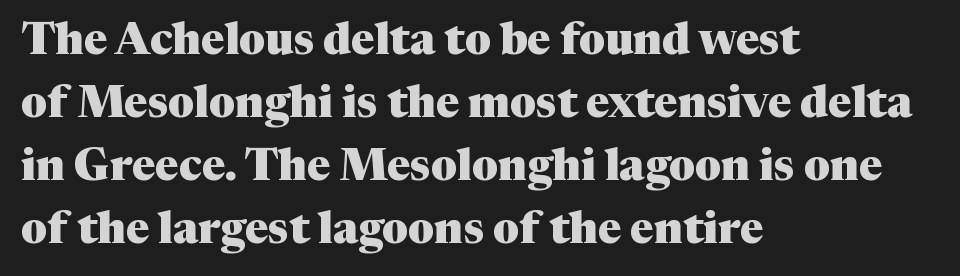
{"serif": "yes", "italic": "no", "bold": "yes", "weight": "heavy", "width": "normal", "stroke_contrast": "medium", "x_height": "medium", "monospaced": "no", "underline": "no", "align": "left", "line_spacing": "normal", "line_spacing_ratio": 1.43, "letter_spacing": "normal", "letter_spacing_em": 0.0, "glyph_px": 44}
